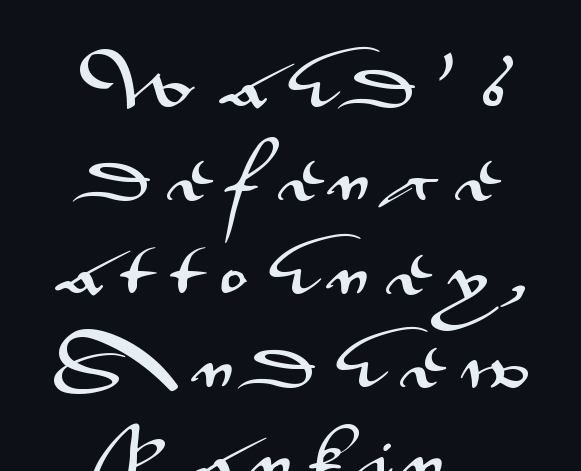
{"serif": "no", "width": "wide", "stroke_contrast": "medium", "x_height": "small", "monospaced": "no", "underline": "no", "align": "center", "line_spacing": "normal", "line_spacing_ratio": 1.64, "letter_spacing": "wide", "letter_spacing_em": 0.34, "glyph_px": 57}
